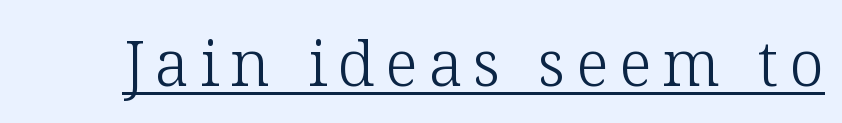
The image shows 63 px light serif type, upright; set underlined; low stroke contrast and a medium x-height.
